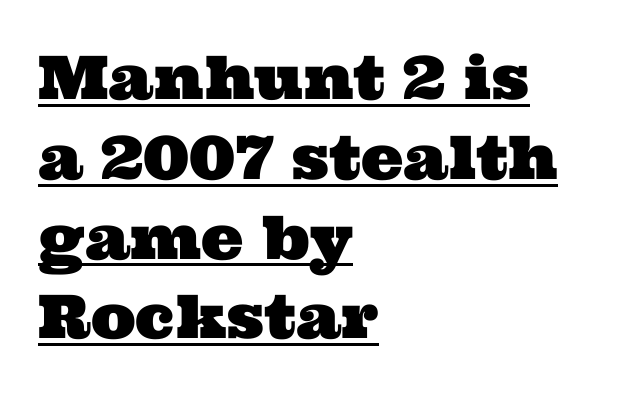
The image shows 60 px wide serif type; set left-aligned, normal line spacing (1.33x), normal letter spacing, underlined; medium stroke contrast and a medium x-height.
